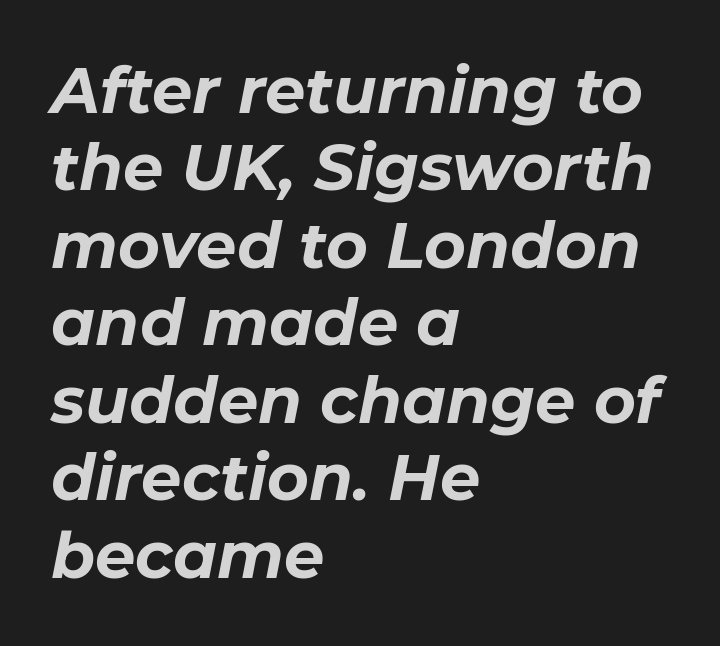
Q: Is the text bold? A: Yes.
Q: Is the text italic (slanted)? A: Yes, it leans right by about 11 degrees.
Q: Is the text underlined? A: No.
Q: How is the paragraph aligned? A: Left-aligned.
Q: Is the spacing between letters normal or unusually wide? A: Normal.
Q: Width (condensed, normal, or wide)? A: Normal.
Q: Stroke contrast? A: Low.
Q: x-height? A: Medium.
Q: Monospaced? A: No.
